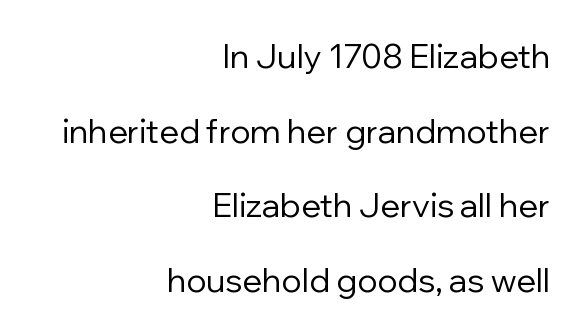
Q: Is the text bold? A: No.
Q: Is the text italic (slanted)? A: No, it is upright.
Q: Is the typeface a serif or a sans-serif typeface? A: Sans-serif.
Q: Is the text underlined? A: No.
Q: How is the paragraph aligned? A: Right-aligned.
Q: Is the spacing between letters normal or unusually wide? A: Normal.
Q: Is the spacing between lines tight, normal or loose? A: Loose.
Q: Width (condensed, normal, or wide)? A: Normal.
Q: Stroke contrast? A: Low.
Q: x-height? A: Medium.
Q: Monospaced? A: No.
